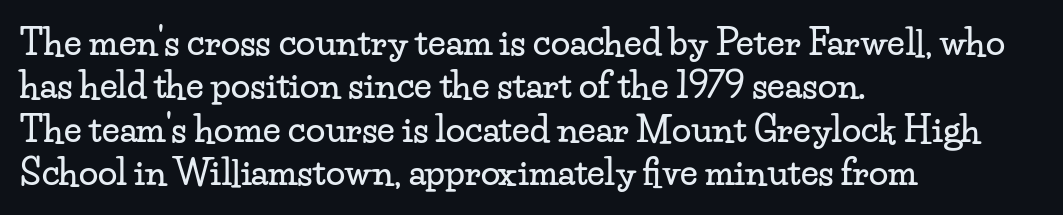
The image shows 35 px wide serif type, upright; set left-aligned, line spacing 1.24x, normal letter spacing, not underlined; low stroke contrast and a small x-height.
